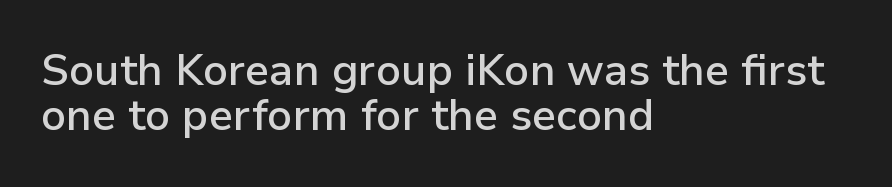
Check under the words: just untouched page. This sample has the flowing, uneven cadence of proportional lettering. Nobody touched the tracking dial on this one. A classic flush-left, rag-right setting is used for this passage.
